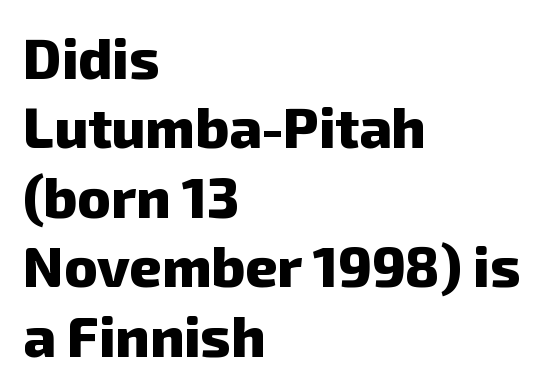
The image shows 56 px heavy sans-serif type; set left-aligned, line spacing 1.24x, normal letter spacing, not underlined; low stroke contrast and a medium x-height.
